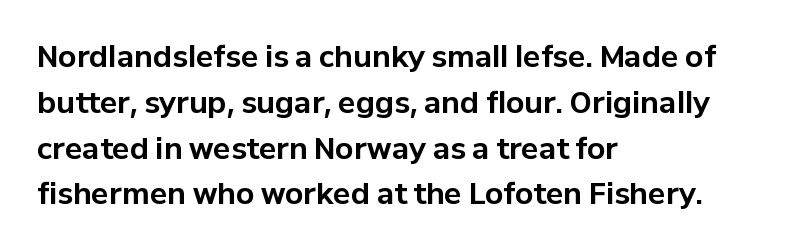
Q: Is the text bold? A: Yes.
Q: Is the text italic (slanted)? A: No, it is upright.
Q: Is the typeface a serif or a sans-serif typeface? A: Sans-serif.
Q: Is the text underlined? A: No.
Q: How is the paragraph aligned? A: Left-aligned.
Q: Is the spacing between letters normal or unusually wide? A: Normal.
Q: Is the spacing between lines tight, normal or loose? A: Normal.
Q: Width (condensed, normal, or wide)? A: Normal.
Q: Stroke contrast? A: Low.
Q: x-height? A: Medium.
Q: Monospaced? A: No.
